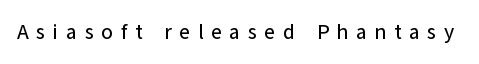
{"italic": "no", "underline": "no", "letter_spacing": "wide", "letter_spacing_em": 0.36, "glyph_px": 21}
